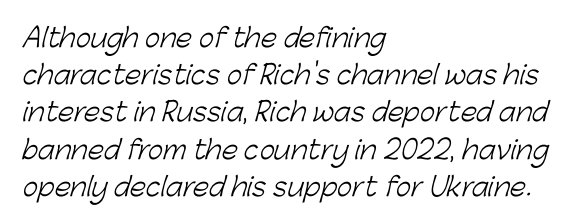
{"bold": "no", "underline": "no", "align": "left", "line_spacing": "normal", "line_spacing_ratio": 1.43, "letter_spacing": "normal", "letter_spacing_em": 0.0, "glyph_px": 26}
